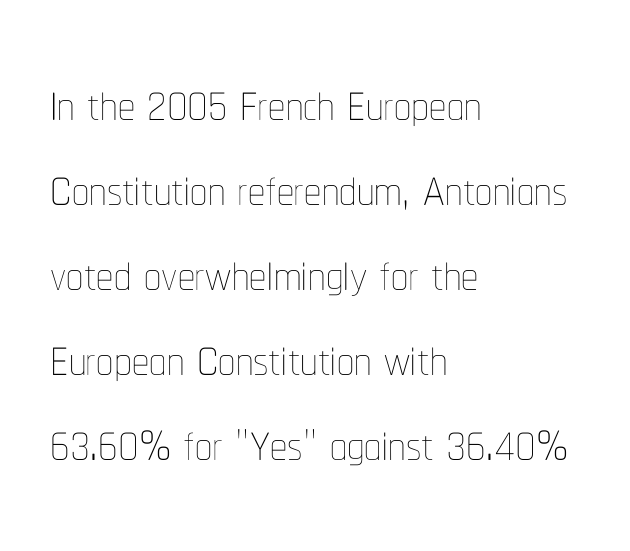
Left-aligned paragraph, ragged on the right. Caption: standard tracking, unaltered. The string is rendered with underlining switched off. The letters advance in unequal steps, a hallmark of proportional type. Nope, not italic — everything's standing straight. Each new line begins a customary step beneath the previous one.
